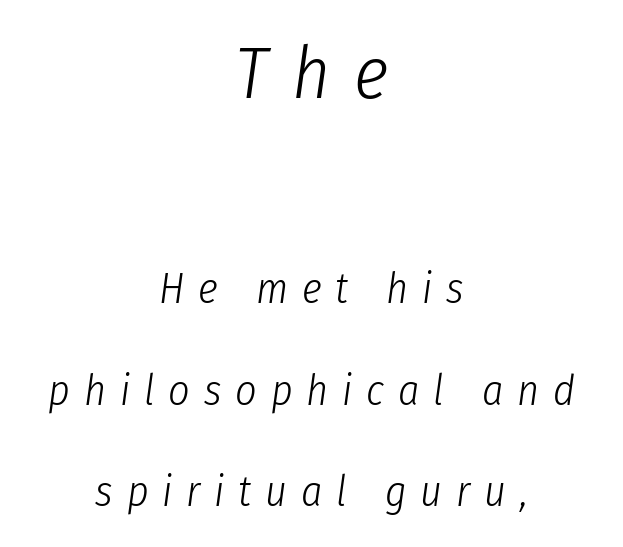
The image shows 73 px light, condensed type, italic (leaning right); set centered, loose line spacing (2.41x), unusually wide letter spacing (+0.33 em), not underlined; the first (top) block is 1.74x larger; low stroke contrast and a medium x-height.
